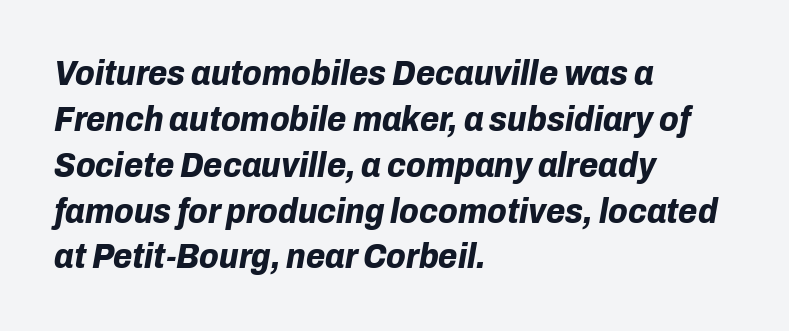
The image shows 35 px bold type, italic (leaning right); set left-aligned, normal line spacing (1.31x), normal letter spacing, not underlined; low stroke contrast and a medium x-height.
